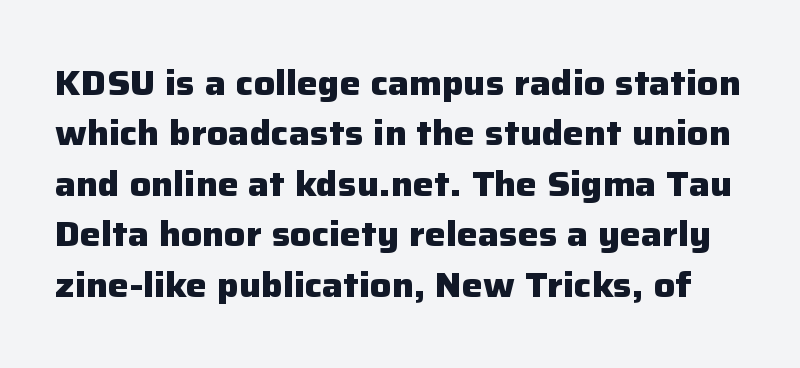
Q: Is the text bold? A: Yes.
Q: Is the text italic (slanted)? A: No, it is upright.
Q: Is the typeface a serif or a sans-serif typeface? A: Sans-serif.
Q: Is the text underlined? A: No.
Q: Is the spacing between letters normal or unusually wide? A: Normal.
Q: Is the spacing between lines tight, normal or loose? A: Normal.
Q: Width (condensed, normal, or wide)? A: Normal.
Q: Stroke contrast? A: Low.
Q: x-height? A: Medium.
Q: Monospaced? A: No.
